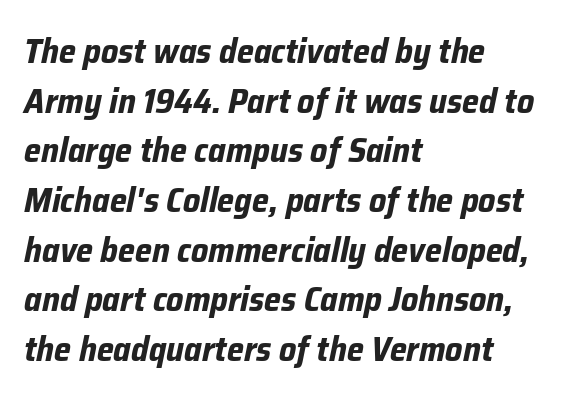
Q: Is the text bold? A: Yes.
Q: Is the text italic (slanted)? A: Yes, it leans right by about 12 degrees.
Q: Is the text underlined? A: No.
Q: How is the paragraph aligned? A: Left-aligned.
Q: Is the spacing between letters normal or unusually wide? A: Normal.
Q: Is the spacing between lines tight, normal or loose? A: Normal.
Q: Width (condensed, normal, or wide)? A: Normal.
Q: Stroke contrast? A: Low.
Q: x-height? A: Medium.
Q: Monospaced? A: No.
